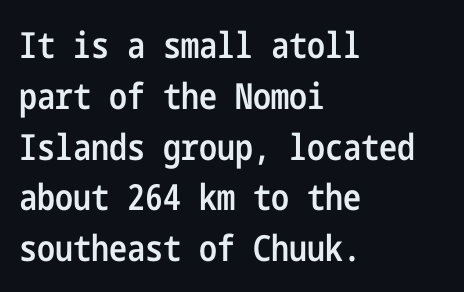
Q: Is the text bold? A: Semi-bold.
Q: Is the text italic (slanted)? A: No, it is upright.
Q: Is the typeface a serif or a sans-serif typeface? A: Sans-serif.
Q: Is the text underlined? A: No.
Q: How is the paragraph aligned? A: Left-aligned.
Q: Is the spacing between letters normal or unusually wide? A: Normal.
Q: Is the spacing between lines tight, normal or loose? A: Normal.
Q: Width (condensed, normal, or wide)? A: Condensed.
Q: Stroke contrast? A: Low.
Q: x-height? A: Medium.
